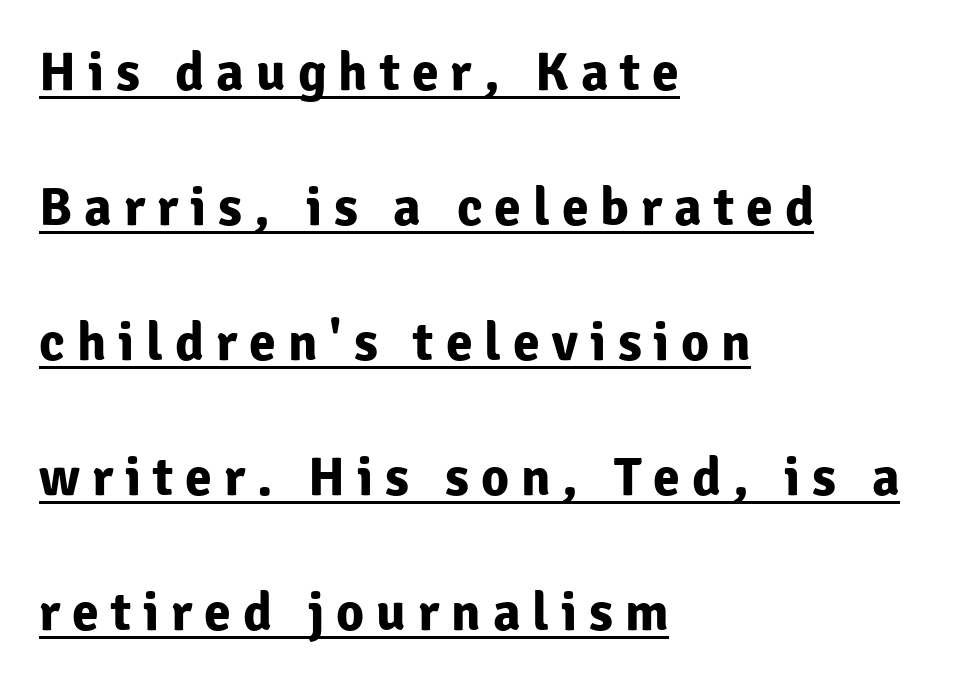
The image shows 54 px bold sans-serif type, upright; set left-aligned, loose line spacing (2.5x), unusually wide letter spacing (+0.22 em), underlined; low stroke contrast and a medium x-height.
